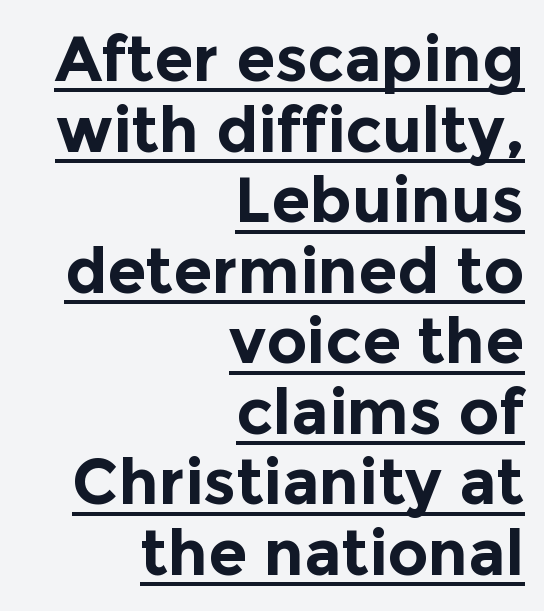
Q: Is the text bold? A: Yes.
Q: Is the text italic (slanted)? A: No, it is upright.
Q: Is the typeface a serif or a sans-serif typeface? A: Sans-serif.
Q: Is the text underlined? A: Yes.
Q: How is the paragraph aligned? A: Right-aligned.
Q: Is the spacing between letters normal or unusually wide? A: Normal.
Q: Is the spacing between lines tight, normal or loose? A: Tight.
Q: Width (condensed, normal, or wide)? A: Normal.
Q: x-height? A: Medium.
Q: Monospaced? A: No.
